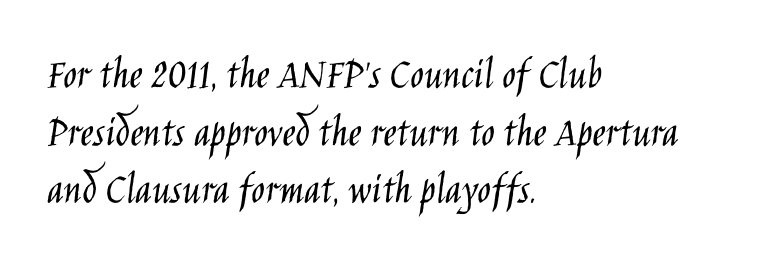
{"serif": "no", "bold": "no", "weight": "light", "width": "condensed", "stroke_contrast": "low", "x_height": "large", "monospaced": "no", "underline": "no", "align": "left", "line_spacing": "normal", "line_spacing_ratio": 1.28, "letter_spacing": "normal", "letter_spacing_em": 0.0, "glyph_px": 45}
